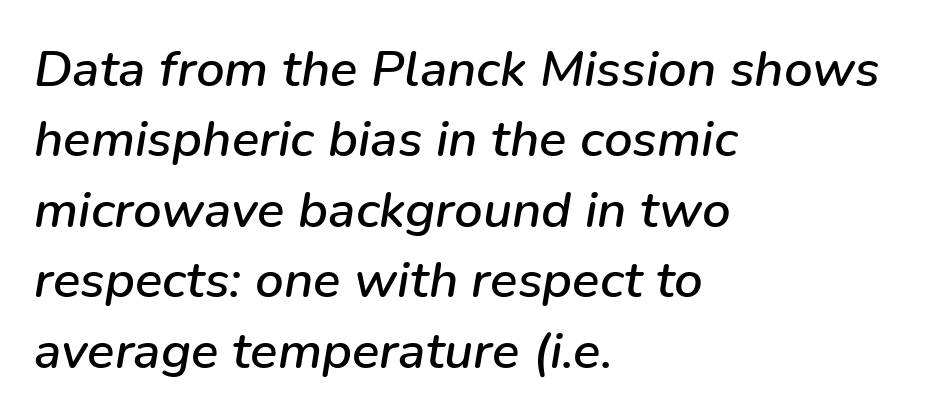
{"italic": "yes", "lean": "right", "slant_degrees": 9, "width": "normal", "stroke_contrast": "low", "x_height": "medium", "monospaced": "no", "underline": "no", "align": "left", "line_spacing": "normal", "line_spacing_ratio": 1.38, "letter_spacing": "normal", "letter_spacing_em": 0.0, "glyph_px": 51}
